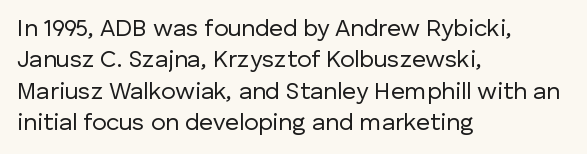
{"italic": "no", "bold": "no", "underline": "no", "align": "left", "line_spacing": "normal", "line_spacing_ratio": 1.31, "letter_spacing": "normal", "letter_spacing_em": 0.0, "glyph_px": 24}
